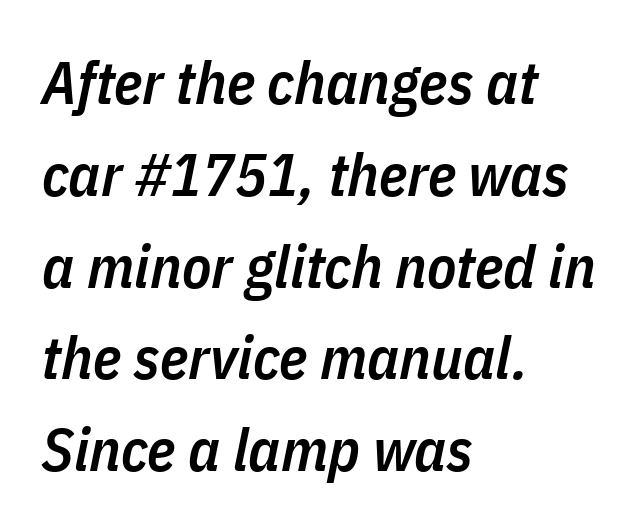
The image shows 60 px semibold, condensed type, italic (leaning right); set left-aligned, normal line spacing (1.53x), normal letter spacing, not underlined; low stroke contrast and a medium x-height.
